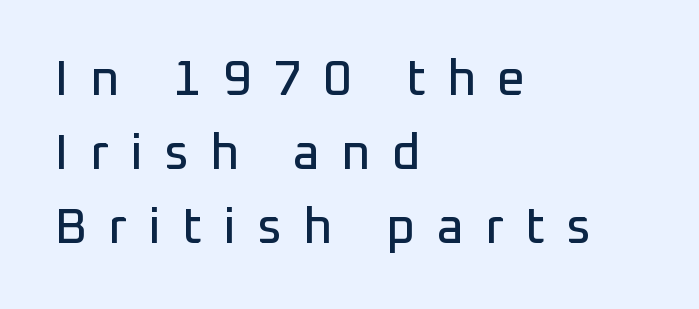
Q: Is the text italic (slanted)? A: No, it is upright.
Q: Is the typeface a serif or a sans-serif typeface? A: Sans-serif.
Q: Is the text underlined? A: No.
Q: How is the paragraph aligned? A: Left-aligned.
Q: Is the spacing between letters normal or unusually wide? A: Unusually wide.
Q: Is the spacing between lines tight, normal or loose? A: Normal.
Q: Width (condensed, normal, or wide)? A: Normal.
Q: Stroke contrast? A: Low.
Q: x-height? A: Medium.
Q: Monospaced? A: No.
